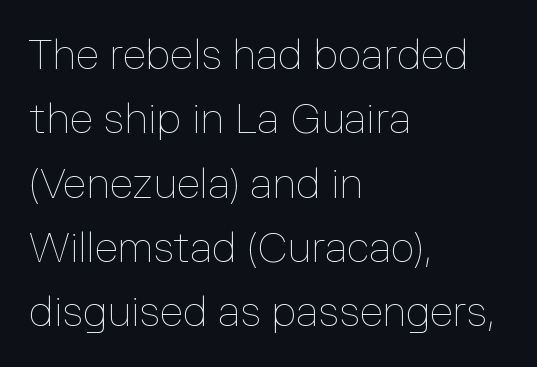
{"italic": "no", "bold": "no", "weight": "thin", "width": "normal", "stroke_contrast": "low", "x_height": "medium", "monospaced": "no", "underline": "no", "align": "left", "line_spacing": "normal", "line_spacing_ratio": 1.53, "letter_spacing": "normal", "letter_spacing_em": 0.0, "glyph_px": 42}
